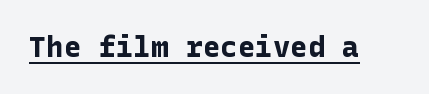
Every letter is thick-stroked: bold, no question. You can tell it's not italic because the verticals are truly vertical. The passage shown has conventional tracking throughout. A rule runs beneath these lines of type.
